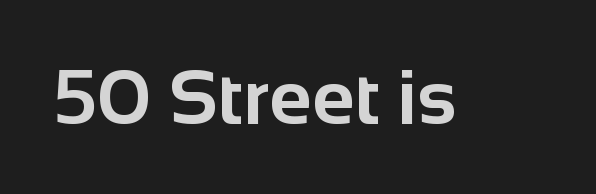
If you drew a line through each stem, it would be perfectly vertical. The line texture is even and compact thanks to regular tracking. Every letter is thick-stroked: bold, no question. Classification — sans serif.
